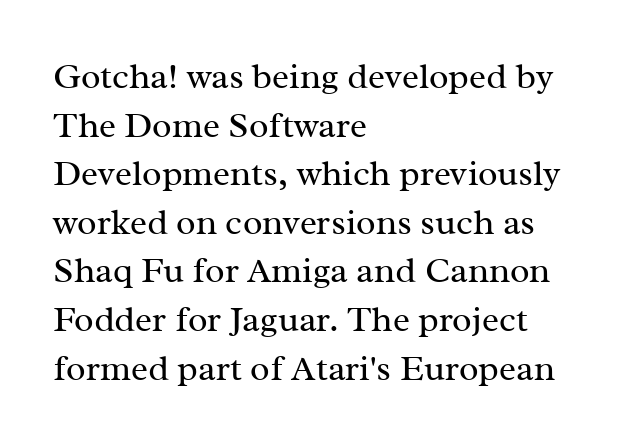
{"serif": "yes", "italic": "no", "bold": "no", "weight": "regular", "width": "normal", "stroke_contrast": "medium", "x_height": "medium", "monospaced": "no", "underline": "no", "align": "left", "line_spacing": "normal", "line_spacing_ratio": 1.35, "letter_spacing": "normal", "letter_spacing_em": 0.0, "glyph_px": 36}
